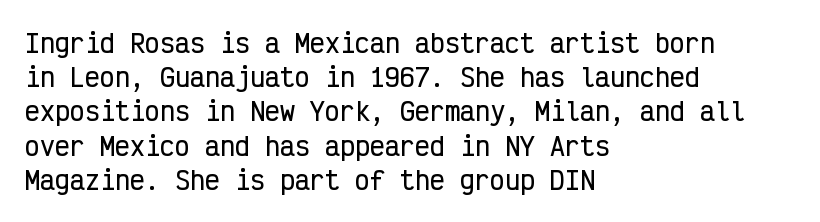
The lettering holds an erect, upright posture throughout. Nobody drew a line under any word here. This rendering uses left alignment, leaving the right contour irregular. Each new line begins a customary step beneath the previous one. Students, note that the glyphs here touch the page at normal intervals.
